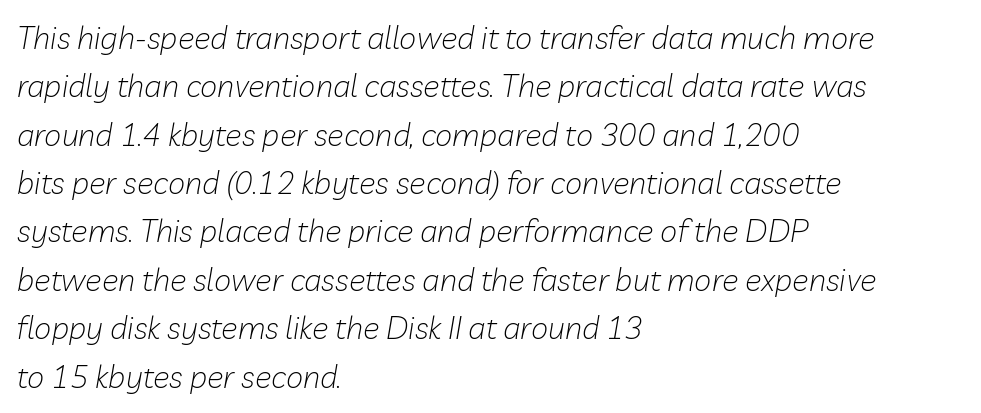
Looking at the ascenders, they clearly lean. Clear beneath every line of the passage. A student would call this left alignment; a typographer would say flush left, rag right. Is this a fixed-width face? No — the glyphs have proportional, varying widths. The cut favours lightness, reaching ordinary text weight at its darkest. Here the glyphs are tracked normally, forming tight word shapes.
